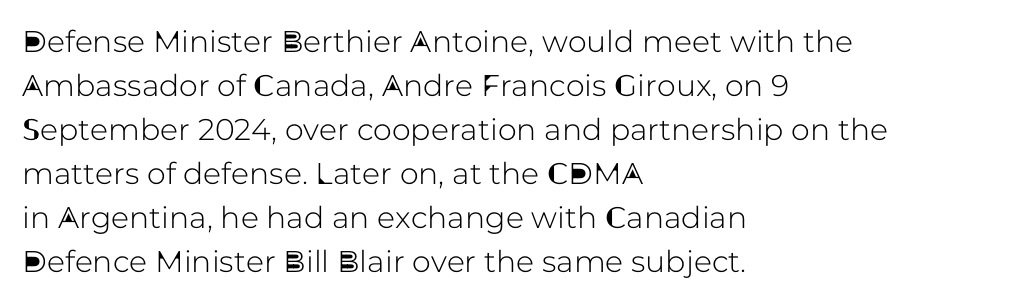
Q: Is the text italic (slanted)? A: No, it is upright.
Q: Is the typeface a serif or a sans-serif typeface? A: Sans-serif.
Q: Is the text underlined? A: No.
Q: How is the paragraph aligned? A: Left-aligned.
Q: Is the spacing between letters normal or unusually wide? A: Normal.
Q: Is the spacing between lines tight, normal or loose? A: Normal.
Q: Width (condensed, normal, or wide)? A: Normal.
Q: Stroke contrast? A: Low.
Q: x-height? A: Medium.
Q: Monospaced? A: No.
